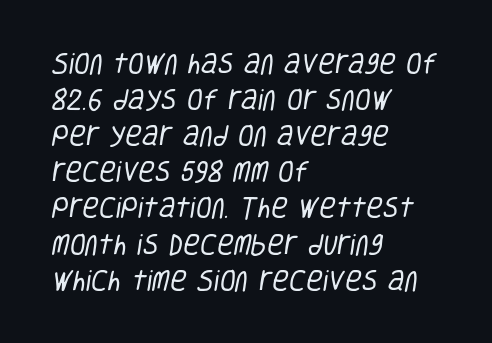
Q: Is the text bold? A: No.
Q: Is the text underlined? A: No.
Q: How is the paragraph aligned? A: Left-aligned.
Q: Is the spacing between letters normal or unusually wide? A: Normal.
Q: Is the spacing between lines tight, normal or loose? A: Normal.
